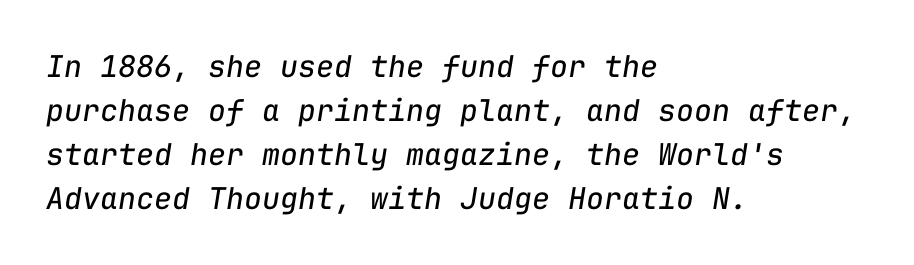
Q: Is the text bold? A: No.
Q: Is the text italic (slanted)? A: Yes, it leans right by about 9 degrees.
Q: Is the text underlined? A: No.
Q: How is the paragraph aligned? A: Left-aligned.
Q: Is the spacing between letters normal or unusually wide? A: Normal.
Q: Is the spacing between lines tight, normal or loose? A: Normal.
Q: Width (condensed, normal, or wide)? A: Normal.
Q: Stroke contrast? A: Low.
Q: x-height? A: Medium.
Q: Monospaced? A: Yes.
